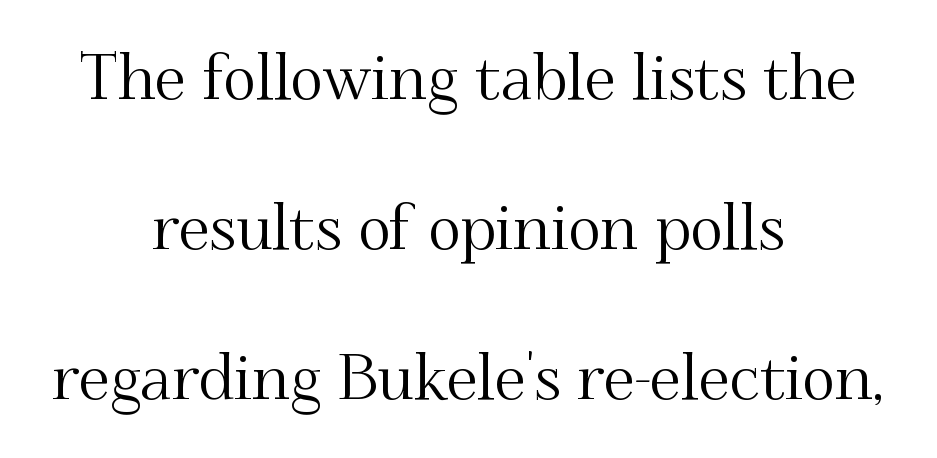
Q: Is the text italic (slanted)? A: No, it is upright.
Q: Is the typeface a serif or a sans-serif typeface? A: Serif.
Q: Is the text underlined? A: No.
Q: How is the paragraph aligned? A: Centered.
Q: Is the spacing between letters normal or unusually wide? A: Normal.
Q: Is the spacing between lines tight, normal or loose? A: Loose.
Q: Width (condensed, normal, or wide)? A: Normal.
Q: Stroke contrast? A: Medium.
Q: x-height? A: Small.
Q: Monospaced? A: No.
